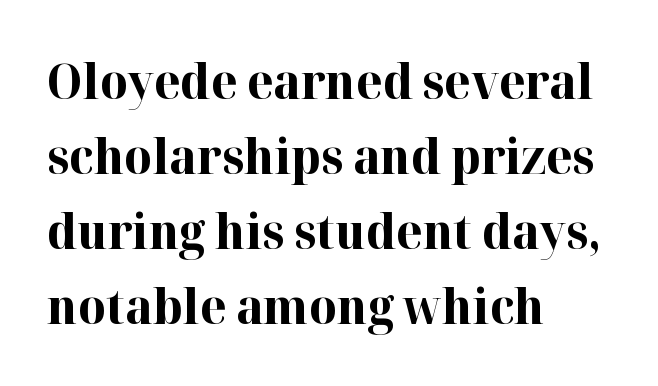
{"serif": "yes", "italic": "no", "bold": "yes", "weight": "bold", "width": "normal", "stroke_contrast": "high", "x_height": "medium", "monospaced": "no", "underline": "no", "align": "left", "line_spacing": "normal", "line_spacing_ratio": 1.56, "letter_spacing": "normal", "letter_spacing_em": 0.0, "glyph_px": 48}
